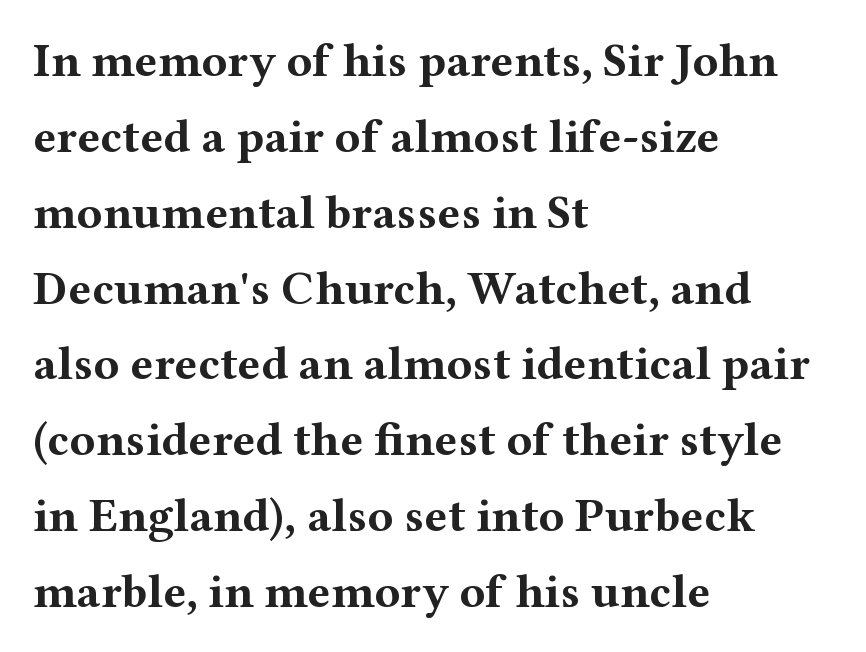
Q: Is the text bold? A: Yes.
Q: Is the text italic (slanted)? A: No, it is upright.
Q: Is the typeface a serif or a sans-serif typeface? A: Serif.
Q: Is the text underlined? A: No.
Q: How is the paragraph aligned? A: Left-aligned.
Q: Is the spacing between letters normal or unusually wide? A: Normal.
Q: Is the spacing between lines tight, normal or loose? A: Normal.
Q: Width (condensed, normal, or wide)? A: Wide.
Q: Stroke contrast? A: Medium.
Q: x-height? A: Medium.
Q: Monospaced? A: No.
